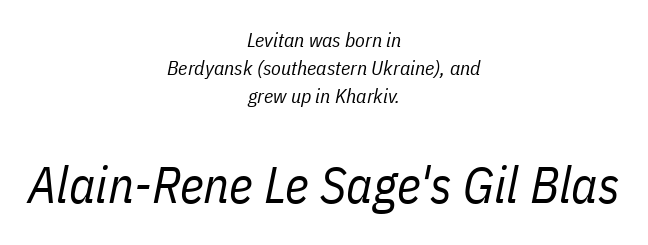
The image shows 51 px regular-weight, condensed type, italic (leaning right); set centered, normal line spacing (1.39x), normal letter spacing, not underlined; the second (bottom) block is 2.55x larger; low stroke contrast and a medium x-height.
